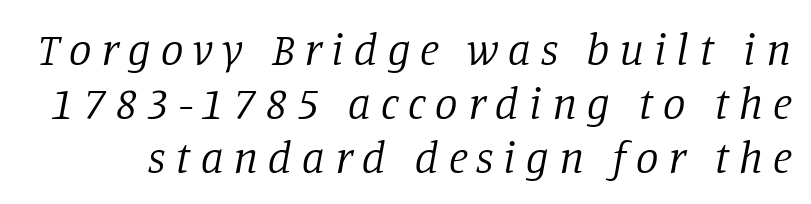
The image shows 45 px regular-weight serif type, italic (leaning right); set line spacing 1.2x, unusually wide letter spacing (+0.22 em), not underlined; low stroke contrast and a large x-height.
